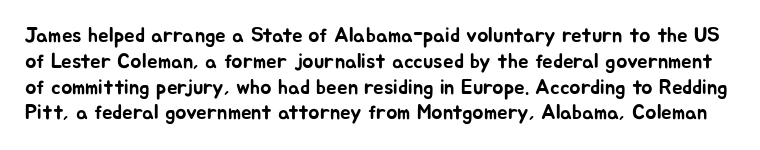
{"italic": "no", "underline": "no", "line_spacing_ratio": 1.23, "letter_spacing": "normal", "letter_spacing_em": 0.0, "glyph_px": 21}
